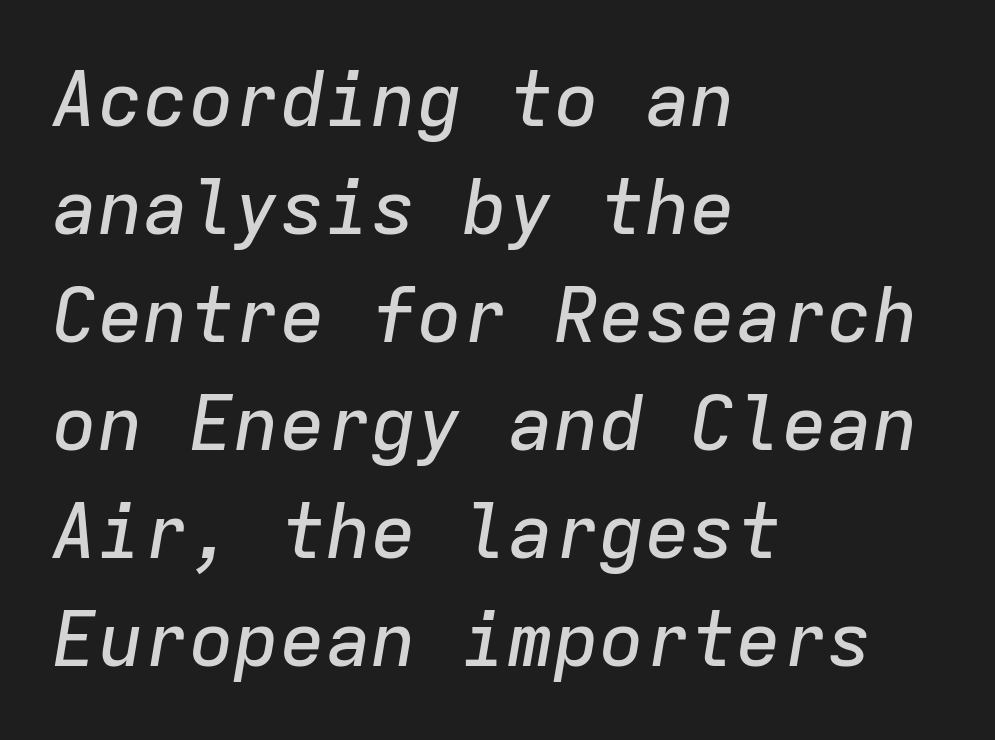
The image shows 76 px text type, italic (leaning right), monospaced; set left-aligned, normal line spacing (1.42x), normal letter spacing, not underlined; low stroke contrast and a medium x-height.
